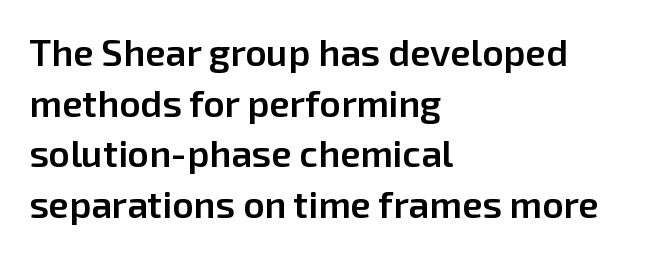
The space directly below the letters is spotless. You can tell it's not italic because the verticals are truly vertical. Note: no serifs on the glyphs. The setting favours the left margin, as ordinary paragraphs usually do.
